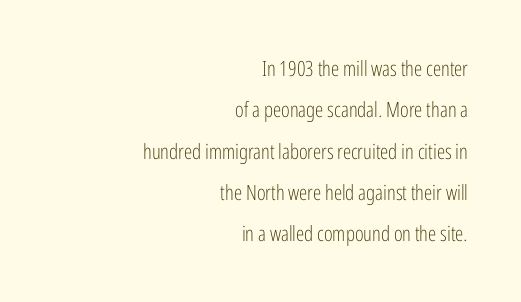
The image shows 21 px text type, upright; set right-aligned, loose line spacing (1.97x), normal letter spacing, not underlined.
